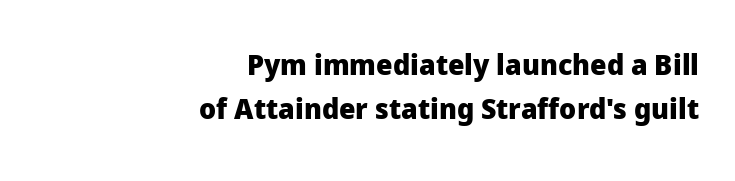
The image shows 29 px heavy sans-serif type, upright; set right-aligned, normal line spacing (1.53x), normal letter spacing, not underlined; low stroke contrast and a medium x-height.
